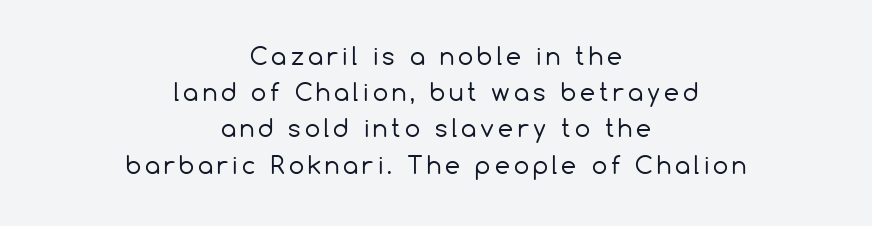
Q: Is the text bold? A: No.
Q: Is the text italic (slanted)? A: No, it is upright.
Q: Is the text underlined? A: No.
Q: How is the paragraph aligned? A: Centered.
Q: Is the spacing between lines tight, normal or loose? A: Normal.
